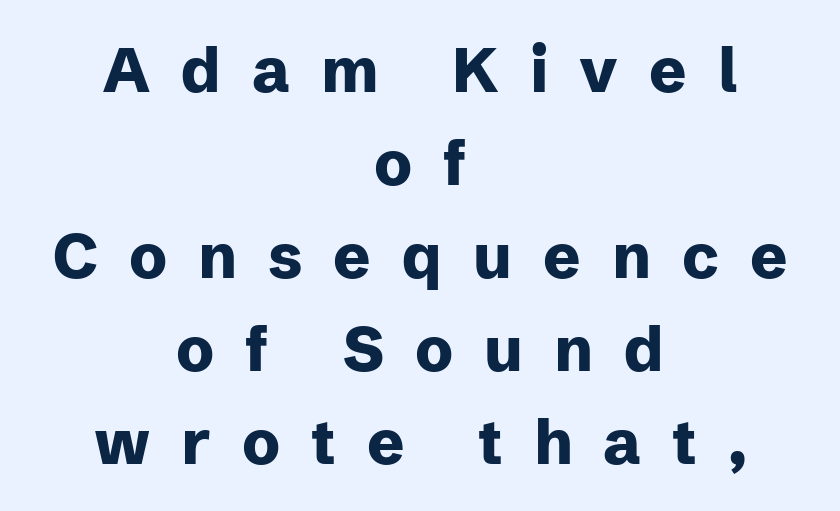
Q: Is the text bold? A: Yes.
Q: Is the text italic (slanted)? A: No, it is upright.
Q: Is the typeface a serif or a sans-serif typeface? A: Sans-serif.
Q: Is the text underlined? A: No.
Q: How is the paragraph aligned? A: Centered.
Q: Is the spacing between letters normal or unusually wide? A: Unusually wide.
Q: Is the spacing between lines tight, normal or loose? A: Normal.
Q: Width (condensed, normal, or wide)? A: Normal.
Q: Stroke contrast? A: Low.
Q: x-height? A: Medium.
Q: Monospaced? A: No.
